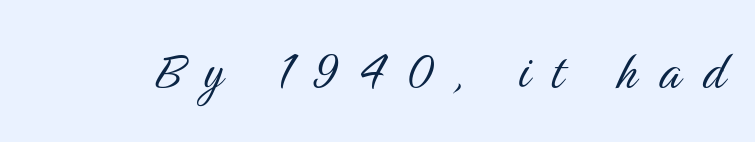
The foot of each line stays bare and open. Note the varied advance widths — an 'i' is clearly narrower than an 'm'. Each letter's strokes conclude bluntly, with no projecting serifs. The line texture is sparse and dotted thanks to wide tracking. The typesetting does not lean heavy: it is not bold.
